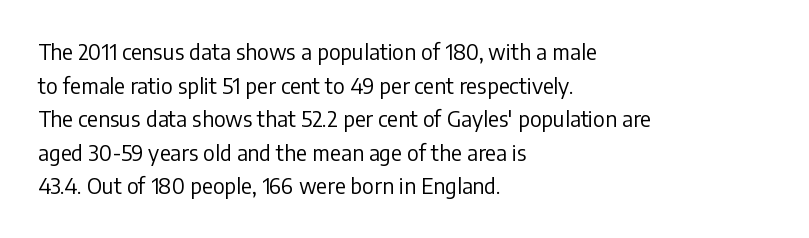
The image shows 21 px text type, upright; set left-aligned, normal line spacing (1.6x), normal letter spacing, not underlined.
